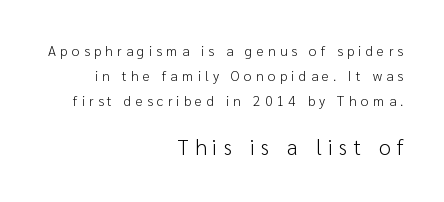
Someone cranked the tracking dial way up on this one. Line endings align vertically; line beginnings do not. The later block is typeset at a bigger size than the earlier block. The lettering stays uniformly vertical, giving the passage a roman look.
